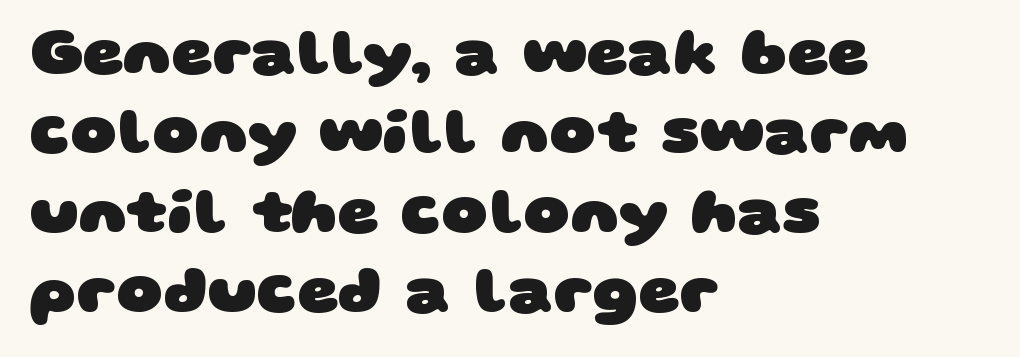
The image shows 64 px heavy, wide sans-serif type; set left-aligned, line spacing 1.24x, normal letter spacing, not underlined; low stroke contrast and a large x-height.
